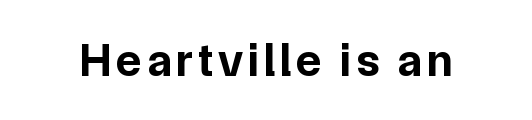
{"serif": "no", "italic": "no", "bold": "yes", "weight": "bold", "width": "normal", "stroke_contrast": "low", "x_height": "medium", "monospaced": "no", "underline": "no", "glyph_px": 47}
